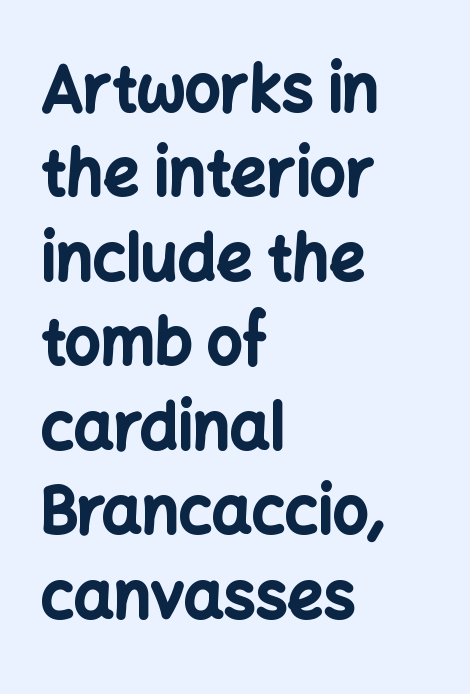
Q: Is the text bold? A: Yes.
Q: Is the text italic (slanted)? A: No, it is upright.
Q: Is the typeface a serif or a sans-serif typeface? A: Sans-serif.
Q: Is the text underlined? A: No.
Q: How is the paragraph aligned? A: Left-aligned.
Q: Is the spacing between letters normal or unusually wide? A: Normal.
Q: Is the spacing between lines tight, normal or loose? A: Normal.
Q: Width (condensed, normal, or wide)? A: Normal.
Q: Stroke contrast? A: Low.
Q: x-height? A: Medium.
Q: Monospaced? A: No.
